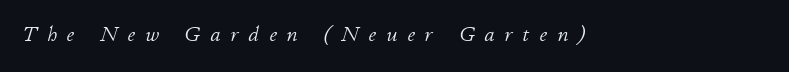
Q: Is the text bold? A: No.
Q: Is the text italic (slanted)? A: Yes, it leans right by about 11 degrees.
Q: Is the text underlined? A: No.
Q: Is the spacing between letters normal or unusually wide? A: Unusually wide.
